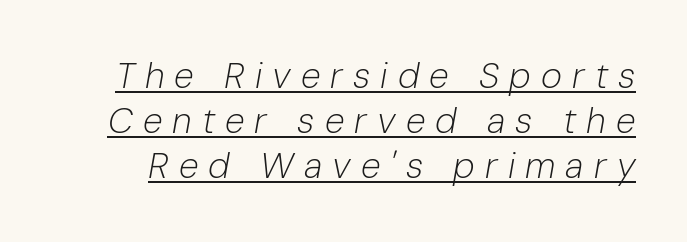
Q: Is the text bold? A: No.
Q: Is the text italic (slanted)? A: Yes, it leans right by about 10 degrees.
Q: Is the text underlined? A: Yes.
Q: Is the spacing between letters normal or unusually wide? A: Unusually wide.
Q: Is the spacing between lines tight, normal or loose? A: Normal.
Q: Width (condensed, normal, or wide)? A: Normal.
Q: Stroke contrast? A: Low.
Q: x-height? A: Medium.
Q: Monospaced? A: No.
